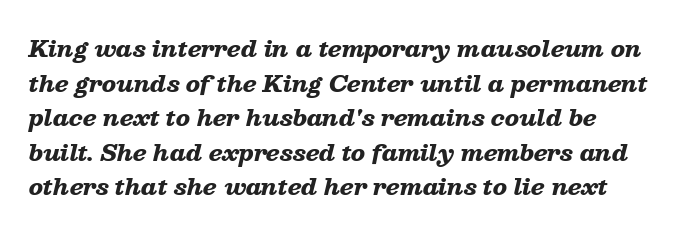
The image shows 22 px bold type, italic (leaning right); set normal line spacing (1.57x), normal letter spacing, not underlined.
